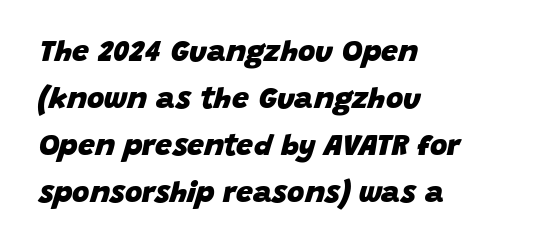
{"italic": "yes", "lean": "right", "slant_degrees": 15, "bold": "yes", "weight": "heavy", "width": "normal", "stroke_contrast": "low", "x_height": "large", "monospaced": "no", "underline": "no", "align": "left", "line_spacing": "normal", "line_spacing_ratio": 1.57, "letter_spacing": "normal", "letter_spacing_em": 0.0, "glyph_px": 30}
